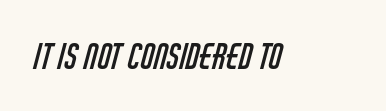
The font family rendered here belongs to the sans-serif group. Spacing verdict: proportional, widths tailored to each character. Underlining? Definitely not there. The strokes are not fattened; the text isn't bold.
